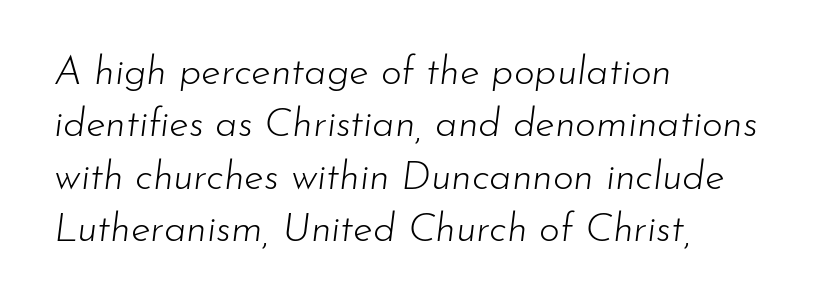
{"italic": "yes", "lean": "right", "slant_degrees": 7, "bold": "no", "weight": "light", "width": "normal", "stroke_contrast": "low", "x_height": "small", "monospaced": "no", "underline": "no", "align": "left", "line_spacing": "normal", "line_spacing_ratio": 1.31, "letter_spacing": "normal", "letter_spacing_em": 0.0, "glyph_px": 40}
